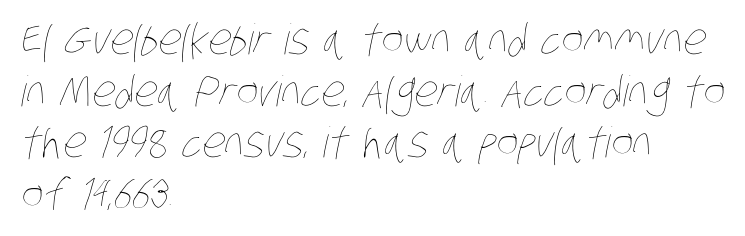
The passage shown is typed in a proportional face where columns would drift. Counters stay open thanks to moderate or lighter strokes. The typesetter chose a ragged-right arrangement here. The face used here is rendered with its standard letterfit. Quick note: underline off.
